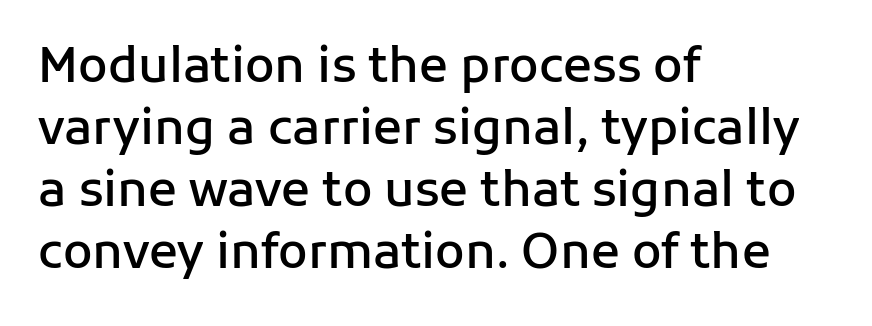
{"serif": "no", "italic": "no", "bold": "semi", "weight": "semibold", "width": "normal", "stroke_contrast": "low", "x_height": "medium", "monospaced": "no", "underline": "no", "align": "left", "line_spacing": "normal", "line_spacing_ratio": 1.29, "letter_spacing": "normal", "letter_spacing_em": 0.0, "glyph_px": 48}
